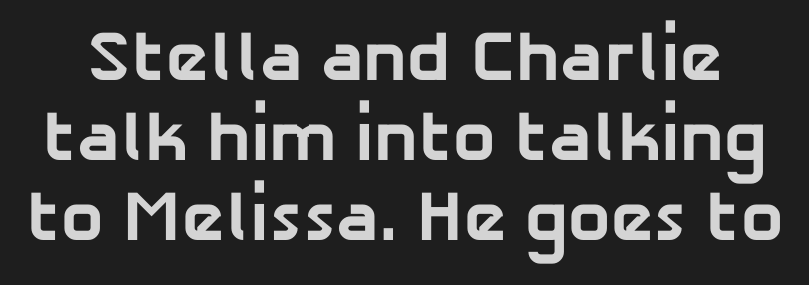
Chunky letters — that's bold for sure. Leading: reduced. Words appear dense and cohesive because spacing is normal. The area under the type is left untouched.
